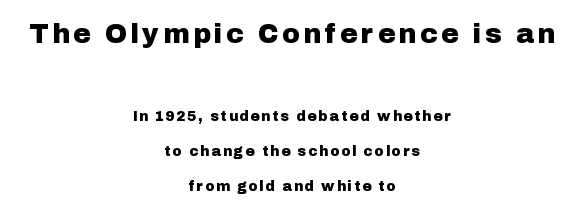
Q: Is the text italic (slanted)? A: No, it is upright.
Q: Is the text underlined? A: No.
Q: How is the paragraph aligned? A: Centered.
Q: Is the spacing between lines tight, normal or loose? A: Loose.
Q: Which block of text is set in a larger size, the first (top) or the second (bottom)? A: The first (top) one.
